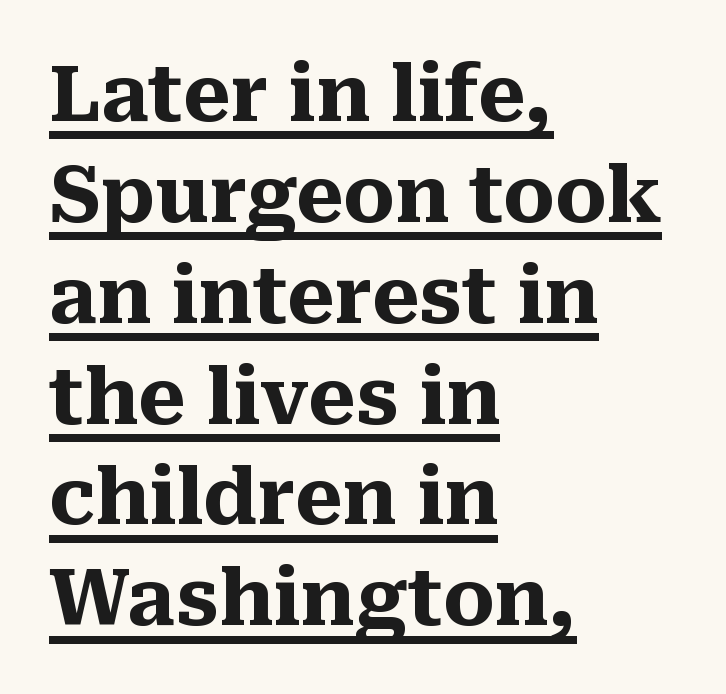
Q: Is the text bold? A: Yes.
Q: Is the text italic (slanted)? A: No, it is upright.
Q: Is the typeface a serif or a sans-serif typeface? A: Serif.
Q: Is the text underlined? A: Yes.
Q: How is the paragraph aligned? A: Left-aligned.
Q: Is the spacing between letters normal or unusually wide? A: Normal.
Q: Is the spacing between lines tight, normal or loose? A: Normal.
Q: Width (condensed, normal, or wide)? A: Normal.
Q: Stroke contrast? A: Medium.
Q: x-height? A: Medium.
Q: Monospaced? A: No.
